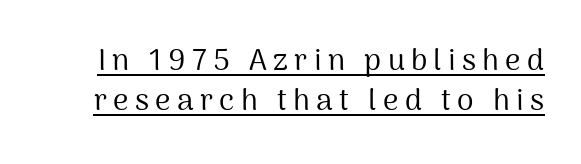
{"serif": "no", "italic": "no", "bold": "no", "weight": "regular", "width": "normal", "stroke_contrast": "medium", "x_height": "medium", "monospaced": "no", "underline": "yes", "line_spacing": "normal", "line_spacing_ratio": 1.33, "letter_spacing": "wide", "letter_spacing_em": 0.21, "glyph_px": 30}
